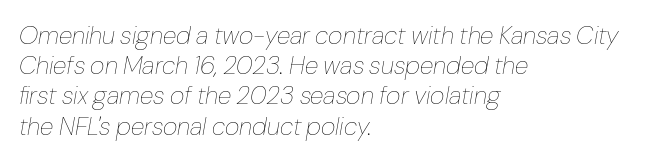
The image shows 25 px text type, italic (leaning right); set left-aligned, line spacing 1.21x, normal letter spacing, not underlined.
